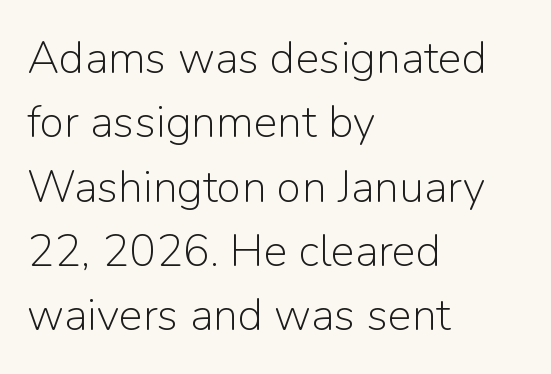
The image shows 45 px light sans-serif type, upright; set left-aligned, normal line spacing (1.43x), normal letter spacing, not underlined; low stroke contrast and a medium x-height.
